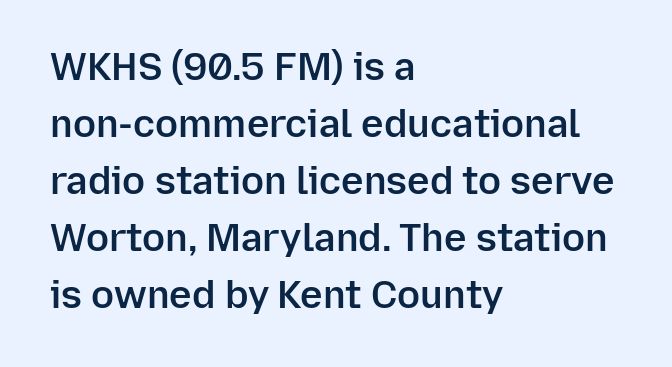
{"serif": "no", "italic": "no", "bold": "semi", "weight": "semibold", "width": "normal", "stroke_contrast": "low", "x_height": "medium", "monospaced": "no", "underline": "no", "align": "left", "line_spacing": "normal", "line_spacing_ratio": 1.5, "letter_spacing": "normal", "letter_spacing_em": 0.0, "glyph_px": 38}
